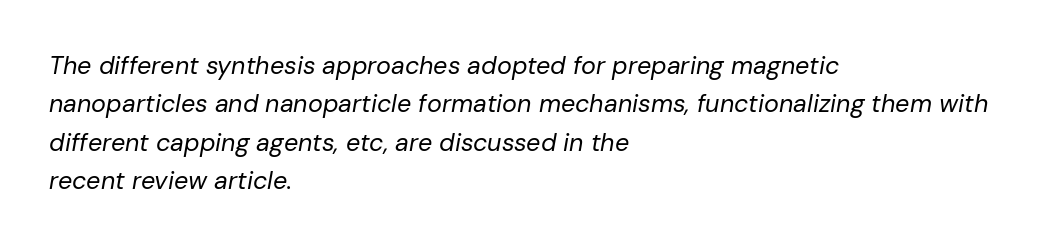
Q: Is the text bold? A: No.
Q: Is the text italic (slanted)? A: Yes, it leans right by about 10 degrees.
Q: Is the text underlined? A: No.
Q: How is the paragraph aligned? A: Left-aligned.
Q: Is the spacing between letters normal or unusually wide? A: Normal.
Q: Is the spacing between lines tight, normal or loose? A: Normal.
